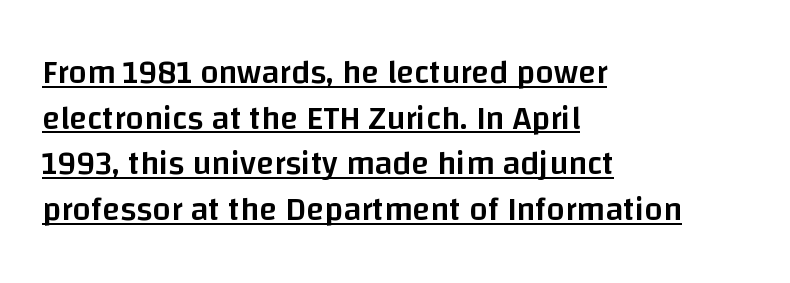
Q: Is the text bold? A: Semi-bold.
Q: Is the text italic (slanted)? A: No, it is upright.
Q: Is the typeface a serif or a sans-serif typeface? A: Sans-serif.
Q: Is the text underlined? A: Yes.
Q: How is the paragraph aligned? A: Left-aligned.
Q: Is the spacing between letters normal or unusually wide? A: Normal.
Q: Is the spacing between lines tight, normal or loose? A: Normal.
Q: Width (condensed, normal, or wide)? A: Normal.
Q: Stroke contrast? A: Low.
Q: x-height? A: Large.
Q: Monospaced? A: No.
